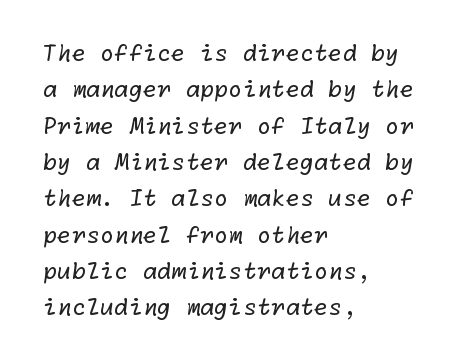
The image shows 23 px text type; set left-aligned, normal line spacing (1.58x), normal letter spacing, not underlined.
